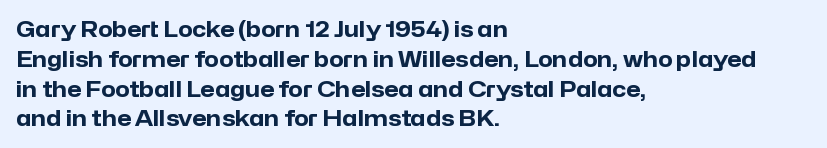
Q: Is the text bold? A: Yes.
Q: Is the text italic (slanted)? A: No, it is upright.
Q: Is the text underlined? A: No.
Q: How is the paragraph aligned? A: Left-aligned.
Q: Is the spacing between letters normal or unusually wide? A: Normal.
Q: Is the spacing between lines tight, normal or loose? A: Normal.
